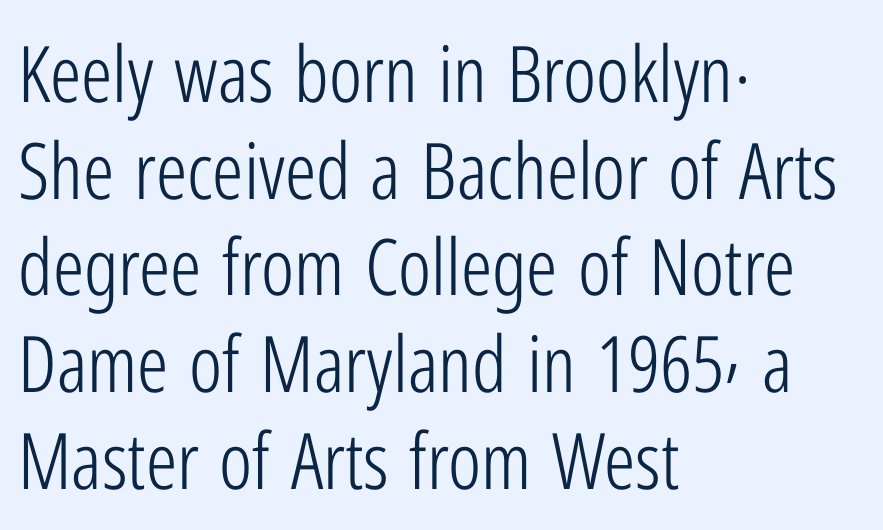
Q: Is the text bold? A: No.
Q: Is the text italic (slanted)? A: No, it is upright.
Q: Is the typeface a serif or a sans-serif typeface? A: Sans-serif.
Q: Is the text underlined? A: No.
Q: How is the paragraph aligned? A: Left-aligned.
Q: Is the spacing between letters normal or unusually wide? A: Normal.
Q: Width (condensed, normal, or wide)? A: Condensed.
Q: Stroke contrast? A: Low.
Q: x-height? A: Medium.
Q: Monospaced? A: No.
